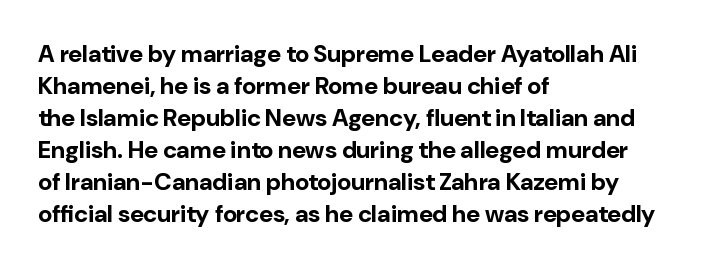
Q: Is the text bold? A: Yes.
Q: Is the text italic (slanted)? A: No, it is upright.
Q: Is the text underlined? A: No.
Q: How is the paragraph aligned? A: Left-aligned.
Q: Is the spacing between letters normal or unusually wide? A: Normal.
Q: Is the spacing between lines tight, normal or loose? A: Normal.
